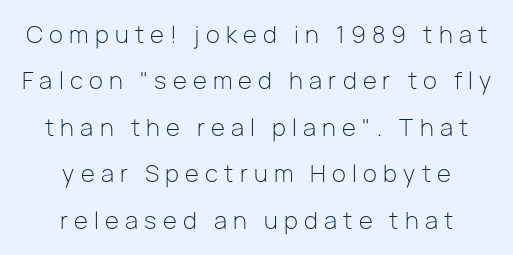
The line texture is sparse and dotted thanks to wide tracking. The weight tops out at a normal text grade. The compositor balanced each line on the midline. What's the leading like? Stretched, with rows far apart. Unlike italic type, these characters show no tilt at all. Words float on clear page, feet unadorned.
